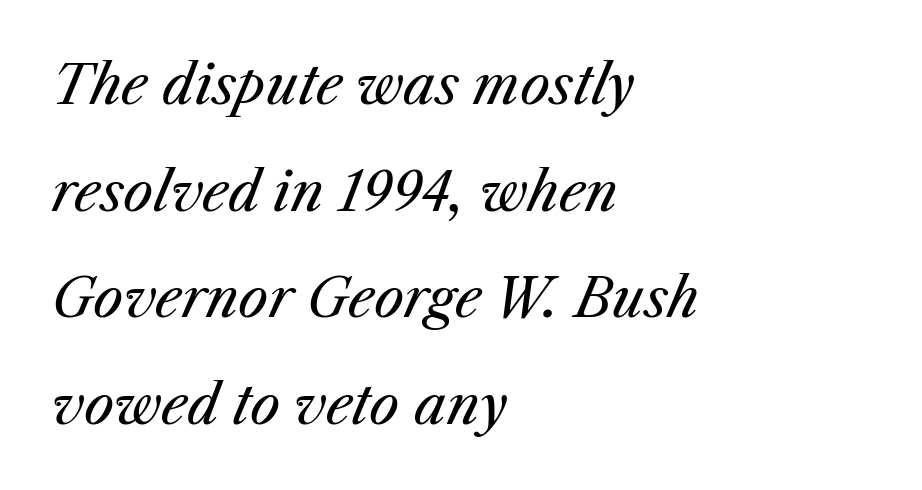
Q: Is the text bold? A: No.
Q: Is the text italic (slanted)? A: Yes, it leans right by about 25 degrees.
Q: Is the text underlined? A: No.
Q: How is the paragraph aligned? A: Left-aligned.
Q: Is the spacing between letters normal or unusually wide? A: Normal.
Q: Is the spacing between lines tight, normal or loose? A: Loose.
Q: Width (condensed, normal, or wide)? A: Normal.
Q: Stroke contrast? A: Medium.
Q: x-height? A: Medium.
Q: Monospaced? A: No.
